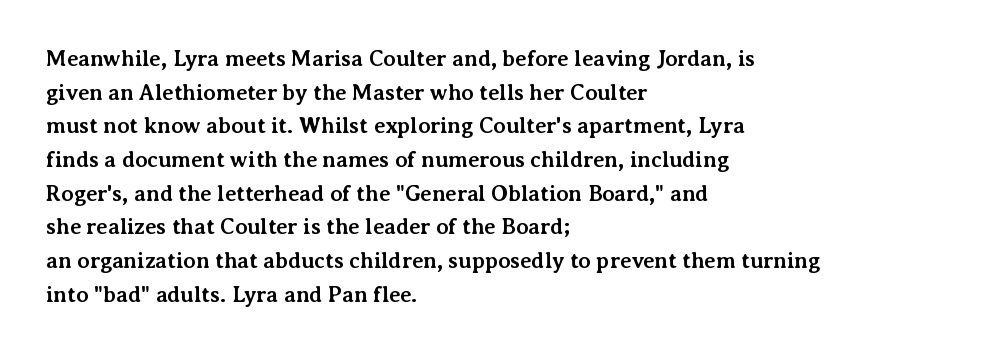
This sample is left-justified, so line endings fall wherever the words run out. Ascenders rise straight up at ninety degrees. Notice how descenders clear the ascenders below comfortably — that's standard leading. Is the type bold? Yes — the strokes are clearly thick and heavy.
